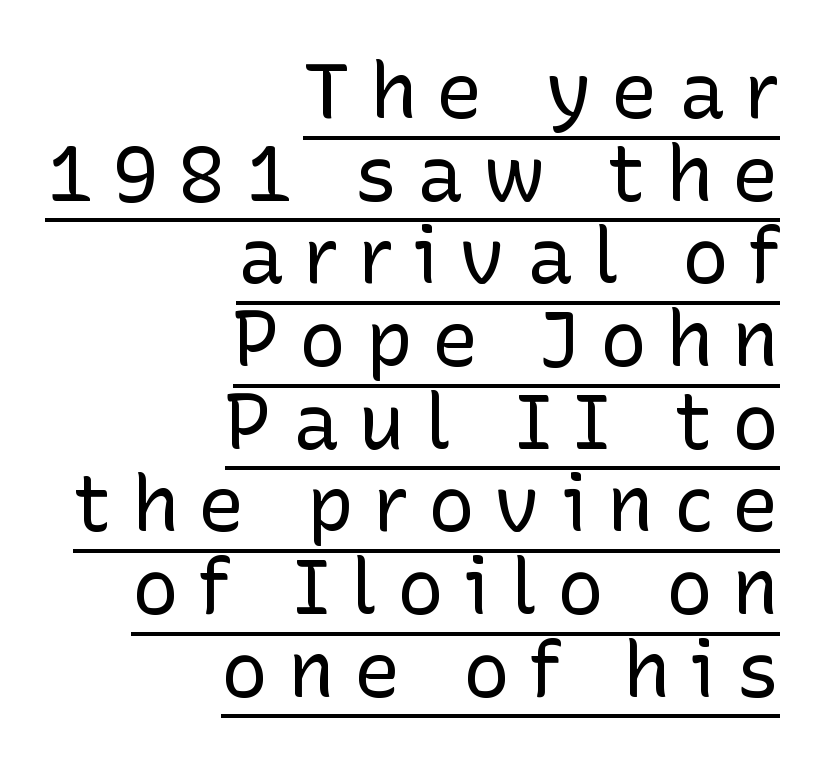
Stems and bowls with no extra thickness — not bold. What decoration does the sample have? An underline. Horizontally, the lines are justified to the trailing edge only. You could only call the tracking loose — the letters float apart. Here the designer chose a conventional face with non-uniform glyph widths.
